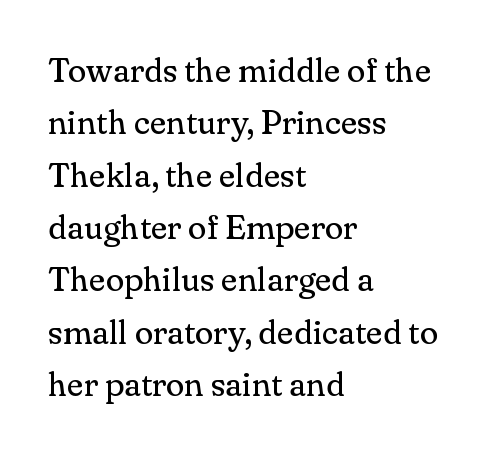
Q: Is the text bold? A: No.
Q: Is the text italic (slanted)? A: No, it is upright.
Q: Is the typeface a serif or a sans-serif typeface? A: Serif.
Q: Is the text underlined? A: No.
Q: How is the paragraph aligned? A: Left-aligned.
Q: Is the spacing between letters normal or unusually wide? A: Normal.
Q: Is the spacing between lines tight, normal or loose? A: Normal.
Q: Width (condensed, normal, or wide)? A: Normal.
Q: Stroke contrast? A: Medium.
Q: x-height? A: Small.
Q: Monospaced? A: No.
